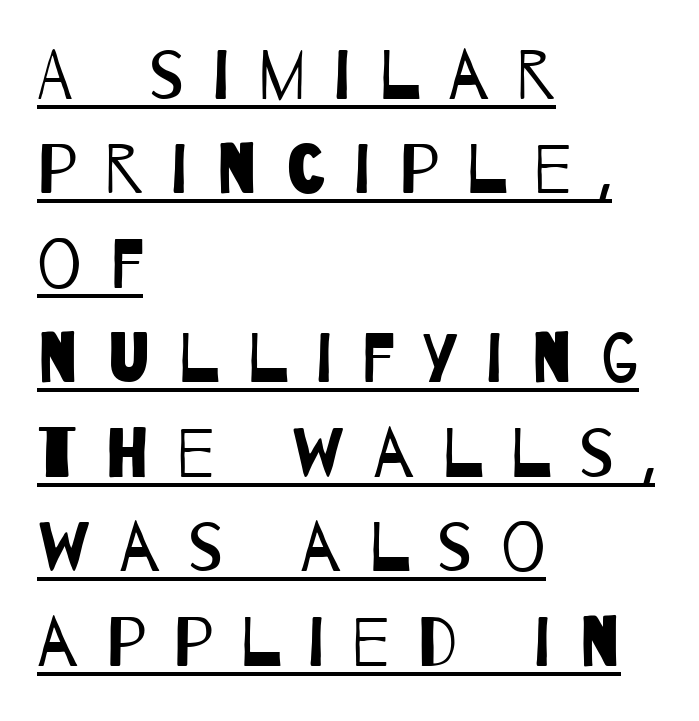
{"serif": "no", "bold": "no", "weight": "regular", "width": "condensed", "stroke_contrast": "low", "x_height": "large", "monospaced": "no", "underline": "yes", "align": "left", "line_spacing": "normal", "line_spacing_ratio": 1.35, "letter_spacing": "wide", "letter_spacing_em": 0.4, "glyph_px": 70}
